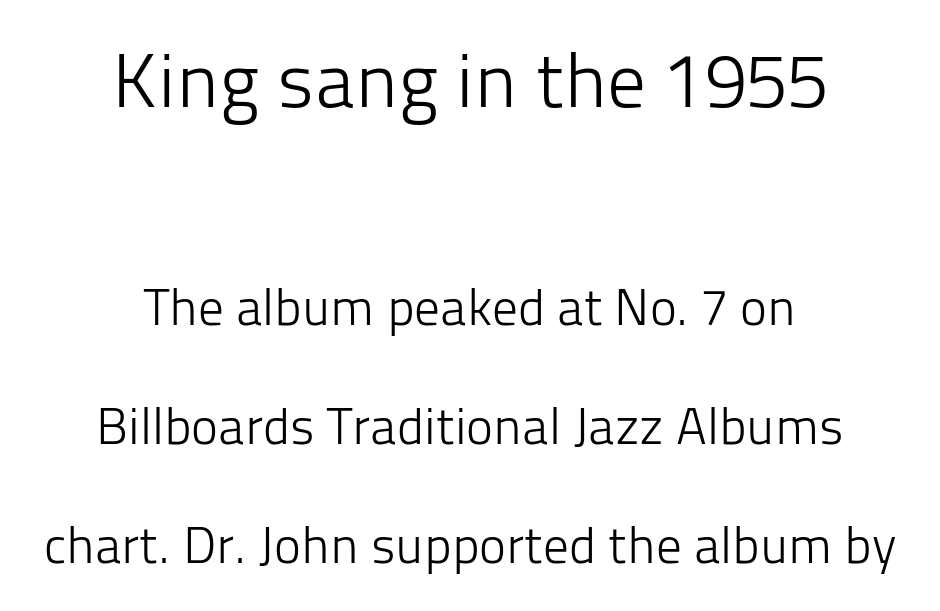
Q: Is the text bold? A: No.
Q: Is the text italic (slanted)? A: No, it is upright.
Q: Is the typeface a serif or a sans-serif typeface? A: Sans-serif.
Q: Is the text underlined? A: No.
Q: How is the paragraph aligned? A: Centered.
Q: Is the spacing between letters normal or unusually wide? A: Normal.
Q: Is the spacing between lines tight, normal or loose? A: Loose.
Q: Which block of text is set in a larger size, the first (top) or the second (bottom)? A: The first (top) one.
Q: Width (condensed, normal, or wide)? A: Normal.
Q: Stroke contrast? A: Low.
Q: x-height? A: Medium.
Q: Monospaced? A: No.
